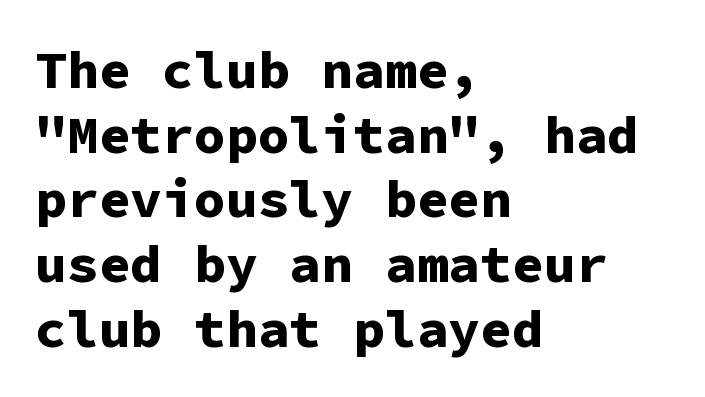
{"serif": "no", "italic": "no", "bold": "yes", "weight": "bold", "width": "normal", "stroke_contrast": "low", "x_height": "medium", "monospaced": "yes", "underline": "no", "align": "left", "line_spacing_ratio": 1.22, "letter_spacing": "normal", "letter_spacing_em": 0.0, "glyph_px": 53}
